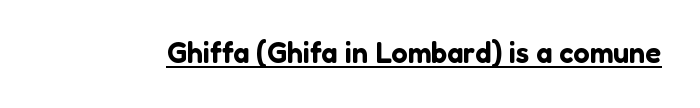
{"serif": "no", "italic": "no", "width": "normal", "stroke_contrast": "low", "x_height": "medium", "monospaced": "no", "underline": "yes", "letter_spacing": "normal", "letter_spacing_em": 0.0, "glyph_px": 29}
